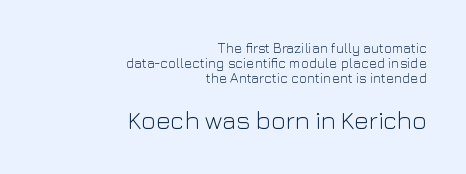
A typesetter would mark this as roman, not italic. Bare-footed words on every line. The weight tops out at a normal text grade. The lower block of text is set noticeably larger than the block above it. These lines keep a tight, regular rhythm from letter to letter.
